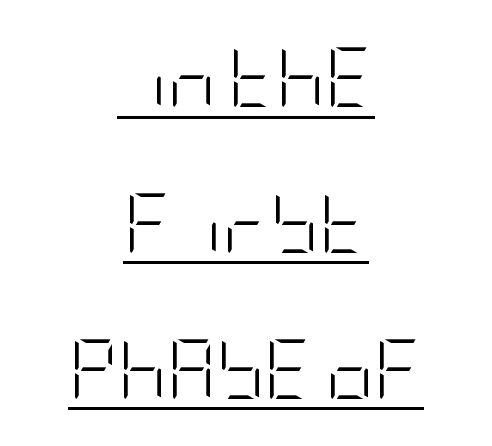
Q: Is the text bold? A: No.
Q: Is the text italic (slanted)? A: No, it is upright.
Q: Is the typeface a serif or a sans-serif typeface? A: Sans-serif.
Q: Is the text underlined? A: Yes.
Q: How is the paragraph aligned? A: Centered.
Q: Is the spacing between letters normal or unusually wide? A: Normal.
Q: Is the spacing between lines tight, normal or loose? A: Loose.
Q: Width (condensed, normal, or wide)? A: Condensed.
Q: Stroke contrast? A: Low.
Q: x-height? A: Large.
